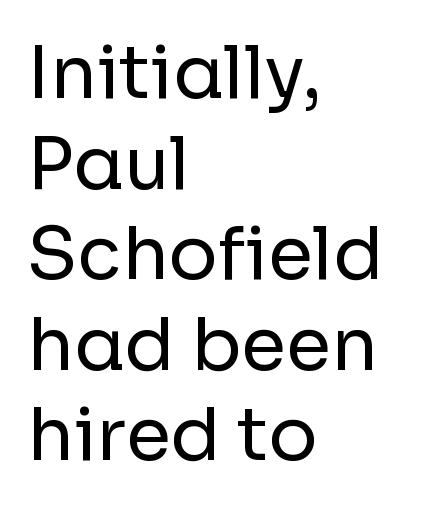
Q: Is the text bold? A: No.
Q: Is the text italic (slanted)? A: No, it is upright.
Q: Is the typeface a serif or a sans-serif typeface? A: Sans-serif.
Q: Is the text underlined? A: No.
Q: How is the paragraph aligned? A: Left-aligned.
Q: Is the spacing between letters normal or unusually wide? A: Normal.
Q: Width (condensed, normal, or wide)? A: Normal.
Q: Stroke contrast? A: Low.
Q: x-height? A: Medium.
Q: Monospaced? A: No.
